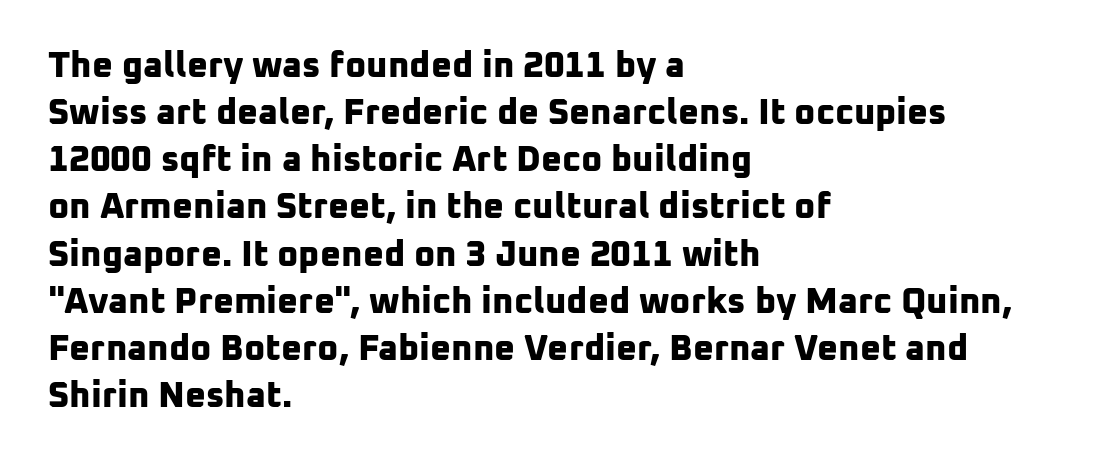
The image shows 36 px bold sans-serif type; set left-aligned, normal line spacing (1.31x), normal letter spacing, not underlined; low stroke contrast and a medium x-height.
